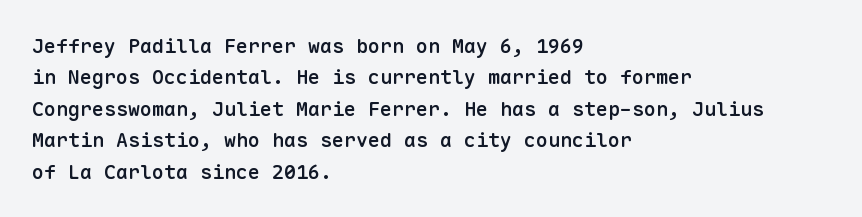
The characters look somewhat weighty, a semibold short of true bold. The passage shown is not underscored anywhere. Tall strokes in this sample are plumb rather than angled. Observe the ordinary spacing: letters are neighbours, not strangers.
